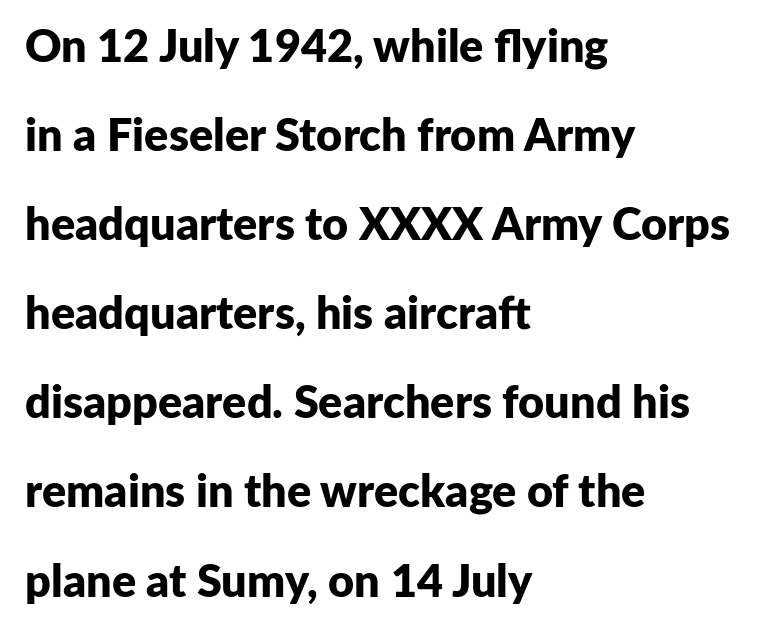
Q: Is the text bold? A: Yes.
Q: Is the text italic (slanted)? A: No, it is upright.
Q: Is the typeface a serif or a sans-serif typeface? A: Sans-serif.
Q: Is the text underlined? A: No.
Q: How is the paragraph aligned? A: Left-aligned.
Q: Is the spacing between letters normal or unusually wide? A: Normal.
Q: Is the spacing between lines tight, normal or loose? A: Loose.
Q: Width (condensed, normal, or wide)? A: Normal.
Q: Stroke contrast? A: Low.
Q: x-height? A: Medium.
Q: Monospaced? A: No.
